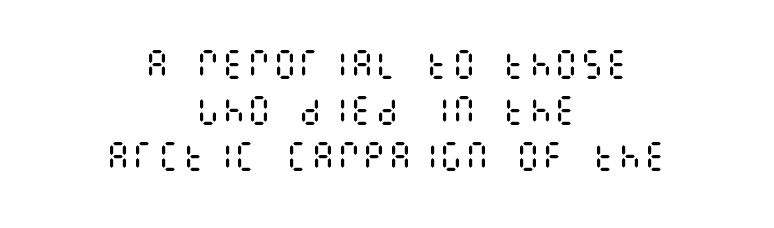
Italic: no, the glyphs are upright roman. The line texture is even and compact thanks to regular tracking. Layout note: lines centered. Only glyphs here, with clear space below each row. The lines sit at an ordinary, default distance from one another.
